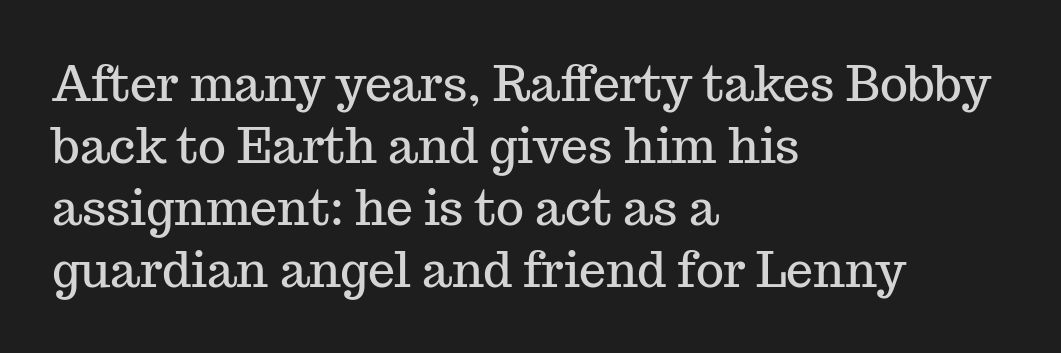
{"serif": "yes", "italic": "no", "width": "normal", "stroke_contrast": "medium", "x_height": "medium", "monospaced": "no", "underline": "no", "align": "left", "line_spacing": "normal", "line_spacing_ratio": 1.29, "letter_spacing": "normal", "letter_spacing_em": 0.0, "glyph_px": 48}
